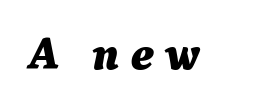
Q: Is the text bold? A: Yes.
Q: Is the text italic (slanted)? A: Yes, it leans right by about 9 degrees.
Q: Is the text underlined? A: No.
Q: Is the spacing between letters normal or unusually wide? A: Unusually wide.
Q: Width (condensed, normal, or wide)? A: Normal.
Q: Stroke contrast? A: Medium.
Q: x-height? A: Medium.
Q: Monospaced? A: No.
